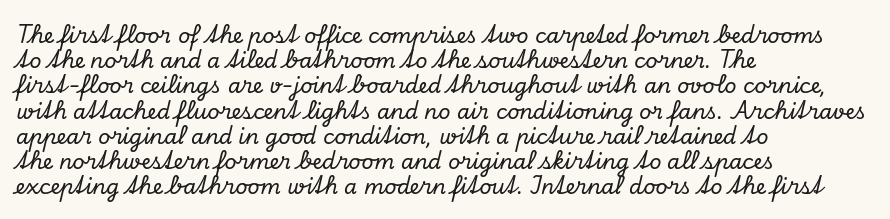
Caption: multi-line text, flush left, ragged right. The lettering tilts uniformly, giving the passage an italic look. What stands out about the letter spacing? Nothing — it is the standard amount. Letters rest on an invisible, unmarked baseline.
